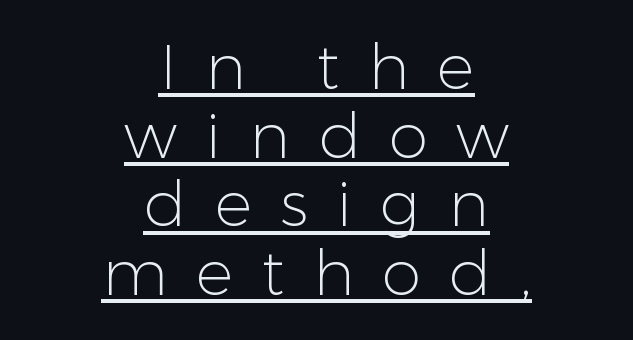
{"serif": "no", "italic": "no", "bold": "no", "weight": "light", "width": "normal", "stroke_contrast": "low", "x_height": "medium", "monospaced": "no", "underline": "yes", "align": "center", "line_spacing": "tight", "line_spacing_ratio": 1.09, "letter_spacing": "wide", "letter_spacing_em": 0.45, "glyph_px": 63}
